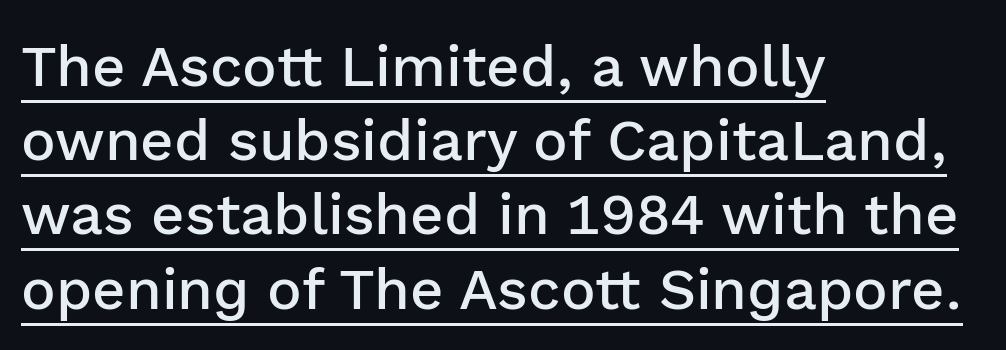
Q: Is the text bold? A: Semi-bold.
Q: Is the text italic (slanted)? A: No, it is upright.
Q: Is the typeface a serif or a sans-serif typeface? A: Sans-serif.
Q: Is the text underlined? A: Yes.
Q: How is the paragraph aligned? A: Left-aligned.
Q: Is the spacing between letters normal or unusually wide? A: Normal.
Q: Is the spacing between lines tight, normal or loose? A: Normal.
Q: Width (condensed, normal, or wide)? A: Normal.
Q: Stroke contrast? A: Low.
Q: x-height? A: Medium.
Q: Monospaced? A: No.
